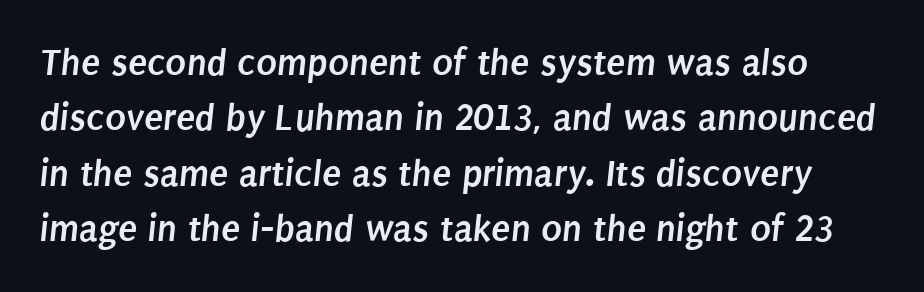
Does the type have serifs? No, each stem ends abruptly. Note the varied advance widths — an 'i' is clearly narrower than an 'm'. This block has exactly the height ordinary leading produces. Compared with typical body copy, the letter spacing here is the same. Thick stems and heavy bowls — unmistakably bold. Any mark beneath the type? The region is blank.
